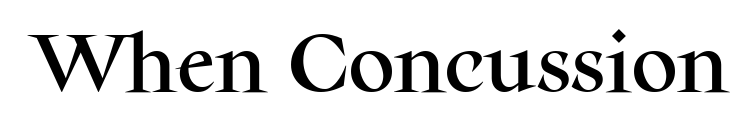
The image shows 65 px serif type, upright; set normal letter spacing, not underlined; medium stroke contrast and a medium x-height.
